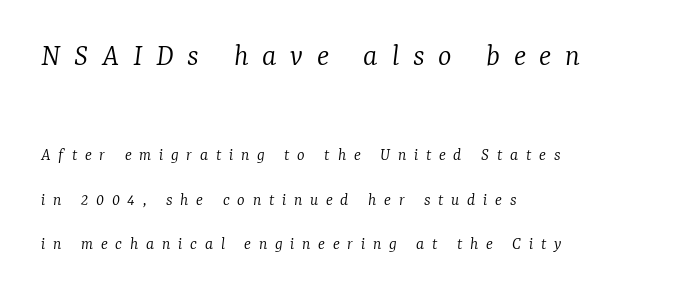
{"serif": "yes", "italic": "yes", "lean": "right", "slant_degrees": 7, "bold": "no", "weight": "light", "width": "normal", "stroke_contrast": "low", "x_height": "medium", "monospaced": "no", "underline": "no", "align": "left", "line_spacing": "loose", "line_spacing_ratio": 2.48, "letter_spacing": "wide", "letter_spacing_em": 0.43, "larger_block": "first", "size_ratio": 1.78, "glyph_px": 32}
